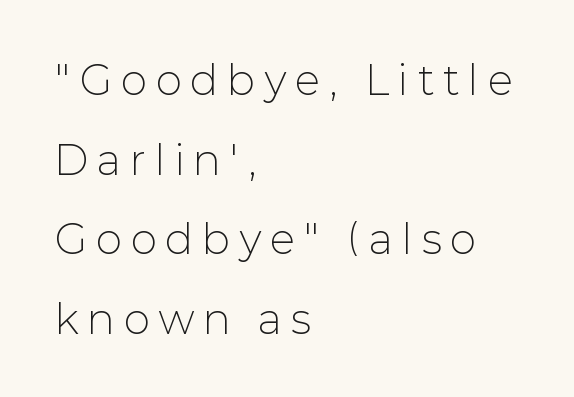
{"serif": "no", "italic": "no", "bold": "no", "weight": "light", "width": "normal", "stroke_contrast": "low", "x_height": "medium", "monospaced": "no", "underline": "no", "align": "left", "line_spacing": "loose", "line_spacing_ratio": 1.99, "letter_spacing": "wide", "letter_spacing_em": 0.24, "glyph_px": 40}
